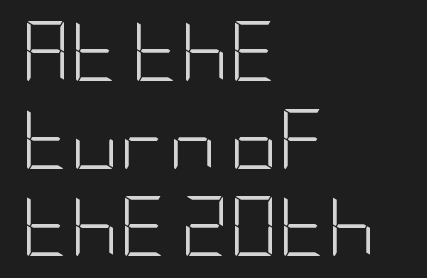
The space directly below the letters is spotless. Characters remain perfectly vertical along every line. Whoever set this chose a conventional vertical rhythm. No letter is thick-stroked: the sample isn't bold. The gaps between neighbouring characters are ordinary and unremarkable.
